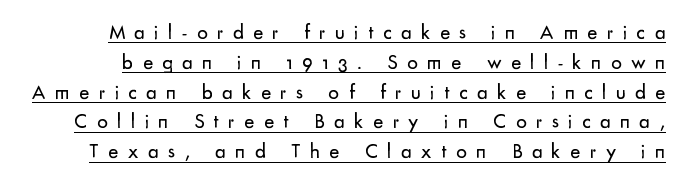
Q: Is the text bold? A: No.
Q: Is the text italic (slanted)? A: No, it is upright.
Q: Is the text underlined? A: Yes.
Q: Is the spacing between letters normal or unusually wide? A: Unusually wide.
Q: Is the spacing between lines tight, normal or loose? A: Normal.
